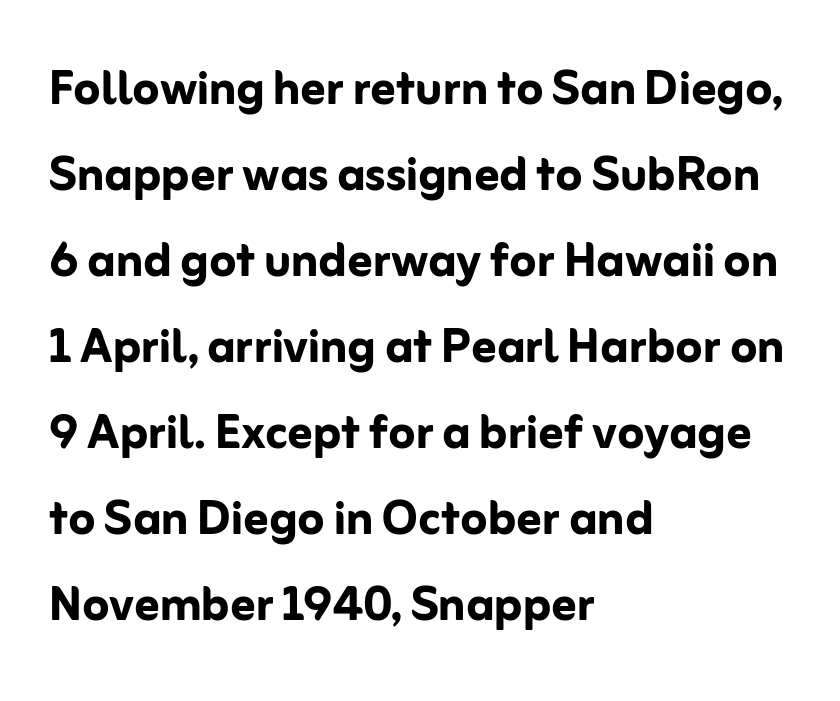
A roman cut, with each character standing at attention. Stroke terminals: plain, sans-serif. The passage is arranged the way most books set body copy — flush left. Do the characters align in a grid? No, the font is proportional. The tracking reads as untouched default to a designer's eye. One glance says typical: line gaps are just what's usual.
